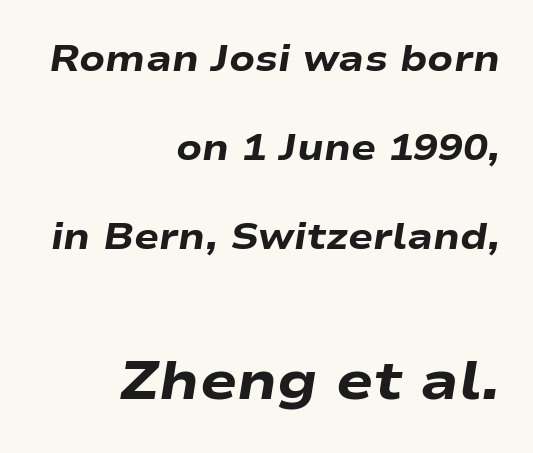
Q: Is the text bold? A: Yes.
Q: Is the text italic (slanted)? A: Yes, it leans right by about 9 degrees.
Q: Is the text underlined? A: No.
Q: How is the paragraph aligned? A: Right-aligned.
Q: Is the spacing between letters normal or unusually wide? A: Normal.
Q: Is the spacing between lines tight, normal or loose? A: Loose.
Q: Which block of text is set in a larger size, the first (top) or the second (bottom)? A: The second (bottom) one.
Q: Width (condensed, normal, or wide)? A: Wide.
Q: Stroke contrast? A: Low.
Q: x-height? A: Medium.
Q: Monospaced? A: No.
